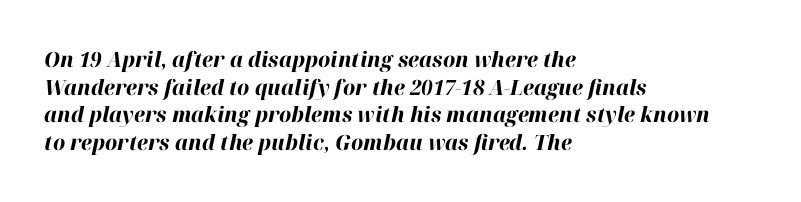
Q: Is the text bold? A: Yes.
Q: Is the text italic (slanted)? A: Yes, it leans right by about 12 degrees.
Q: Is the text underlined? A: No.
Q: How is the paragraph aligned? A: Left-aligned.
Q: Is the spacing between letters normal or unusually wide? A: Normal.
Q: Is the spacing between lines tight, normal or loose? A: Normal.
